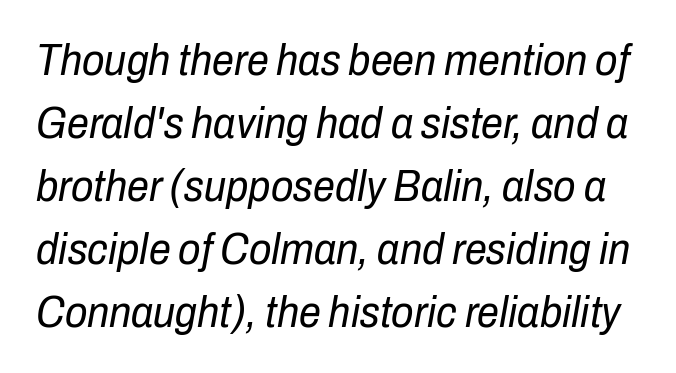
The image shows 44 px regular-weight, condensed type, italic (leaning right); set normal line spacing (1.43x), normal letter spacing, not underlined; low stroke contrast and a medium x-height.
